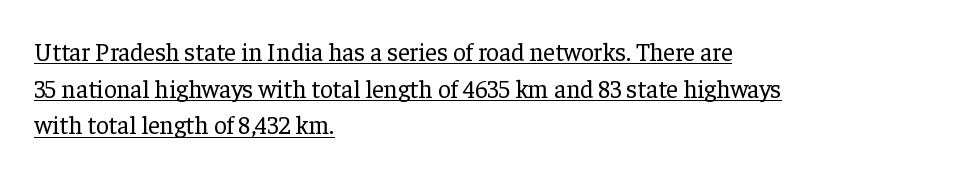
This rendering uses left alignment, leaving the right contour irregular. Quick note: interline space is typical. Default kerning and tracking; the words read as compact shapes. Notice how a bar underscores the lettering throughout. Posture: upright roman.
